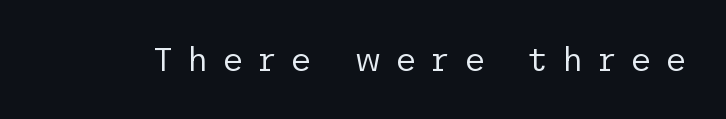
{"serif": "no", "italic": "no", "bold": "no", "weight": "regular", "width": "normal", "stroke_contrast": "low", "x_height": "medium", "underline": "no", "letter_spacing": "wide", "letter_spacing_em": 0.39, "glyph_px": 33}
